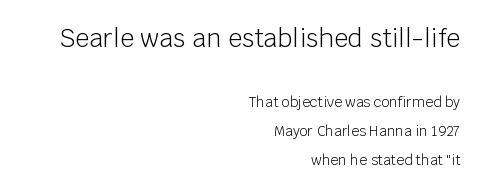
{"italic": "no", "bold": "no", "underline": "no", "align": "right", "line_spacing": "loose", "line_spacing_ratio": 2.05, "letter_spacing": "normal", "letter_spacing_em": 0.0, "larger_block": "first", "size_ratio": 1.79, "glyph_px": 25}
